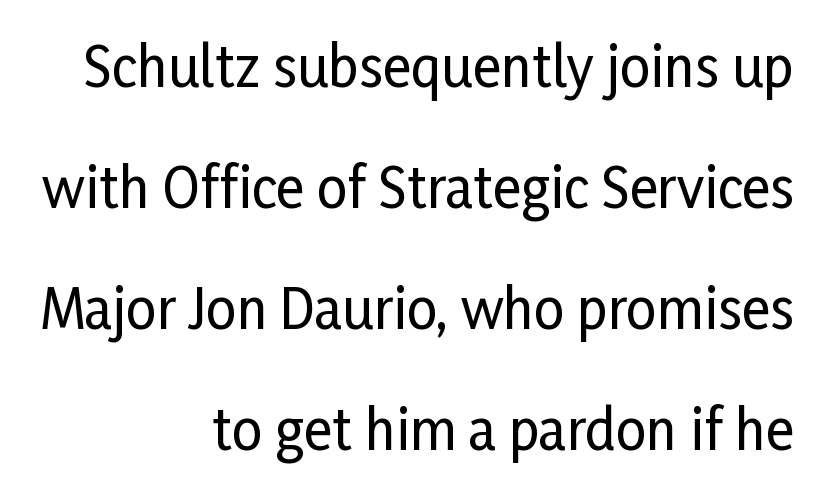
{"serif": "no", "italic": "no", "width": "condensed", "stroke_contrast": "low", "x_height": "medium", "monospaced": "no", "underline": "no", "align": "right", "line_spacing": "loose", "line_spacing_ratio": 2.24, "letter_spacing": "normal", "letter_spacing_em": 0.0, "glyph_px": 54}
